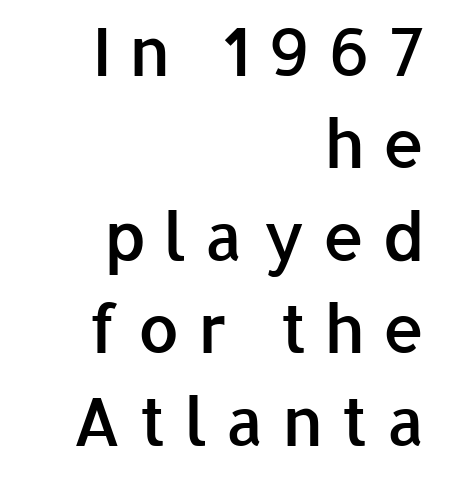
The image shows 67 px semibold sans-serif type, upright; set right-aligned, normal line spacing (1.38x), unusually wide letter spacing (+0.26 em), not underlined; low stroke contrast and a medium x-height.
